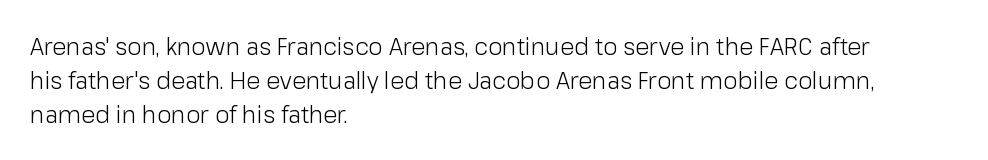
Just letters on the line, the space beneath them empty. Evenly set lines give the paragraph a standard silhouette. Heft: none added — not bold. Notice how the passage keeps a crisp vertical edge on the left only. No extra tracking has been applied to these lines. A roman cut, with each character standing at attention.
